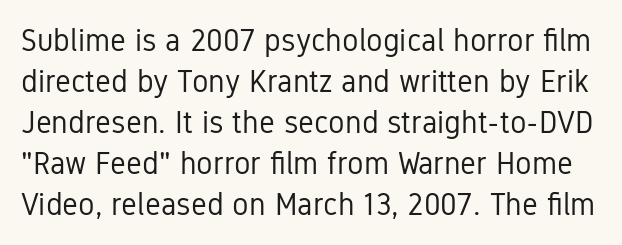
{"serif": "no", "italic": "no", "bold": "no", "weight": "regular", "width": "condensed", "stroke_contrast": "low", "x_height": "medium", "monospaced": "no", "underline": "no", "line_spacing": "normal", "line_spacing_ratio": 1.32, "letter_spacing": "normal", "letter_spacing_em": 0.0, "glyph_px": 31}
